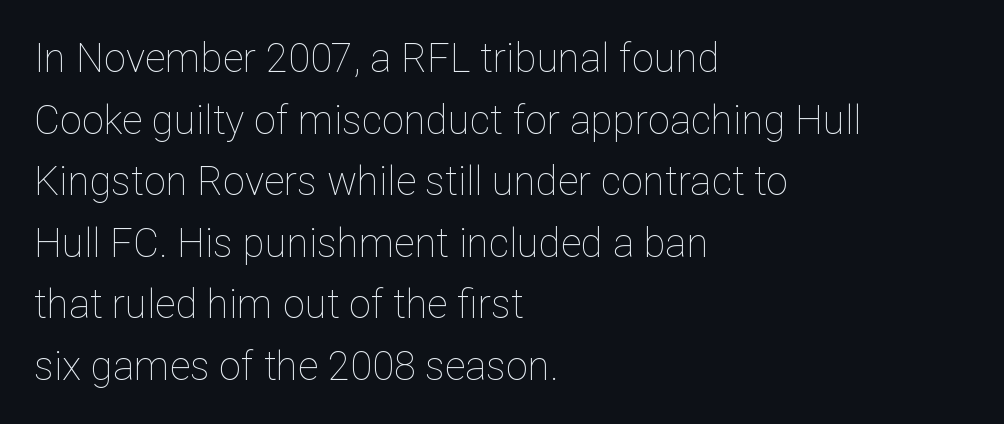
{"italic": "no", "bold": "no", "weight": "thin", "width": "normal", "stroke_contrast": "low", "x_height": "medium", "monospaced": "no", "underline": "no", "align": "left", "line_spacing": "normal", "line_spacing_ratio": 1.54, "letter_spacing": "normal", "letter_spacing_em": 0.0, "glyph_px": 40}
